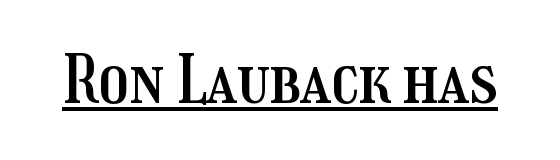
Upright lettering throughout. Glance below the letters and you will spot a drawn line. You could call the tracking neutral — neither tight nor loose. The face used here is proportionally spaced, like ordinary book or web type.
